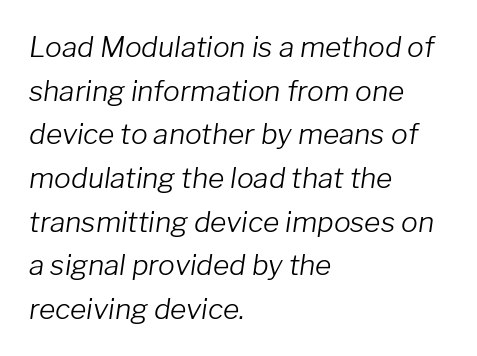
{"italic": "yes", "lean": "right", "slant_degrees": 8, "bold": "no", "weight": "light", "width": "normal", "stroke_contrast": "low", "x_height": "medium", "monospaced": "no", "underline": "no", "align": "left", "line_spacing": "normal", "line_spacing_ratio": 1.56, "letter_spacing": "normal", "letter_spacing_em": 0.0, "glyph_px": 28}
